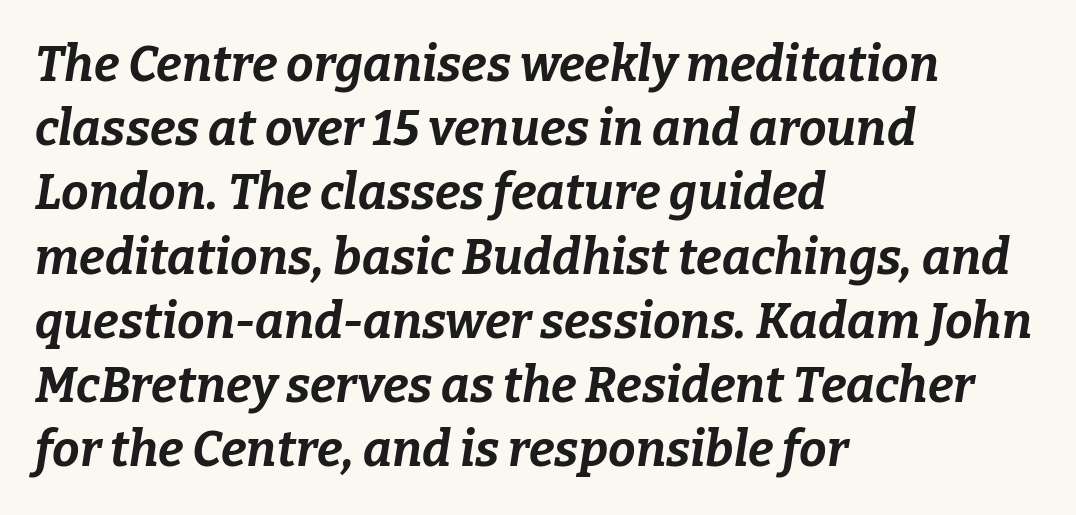
Each letter keeps its own natural width here, so spacing adapts to shape. Typeset ragged right — the left edge is the straight one. Slant detected: the letters are inclined. The zone under the glyphs is completely vacant. Its strokes are broad and dark, the hallmark of bold type.
